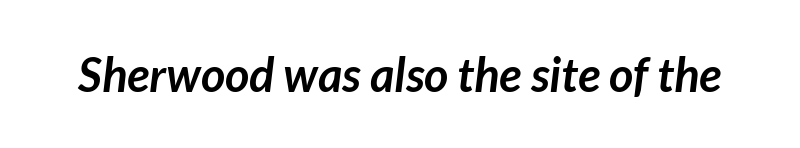
Q: Is the text bold? A: Yes.
Q: Is the typeface a serif or a sans-serif typeface? A: Sans-serif.
Q: Is the text underlined? A: No.
Q: Is the spacing between letters normal or unusually wide? A: Normal.
Q: Width (condensed, normal, or wide)? A: Normal.
Q: Stroke contrast? A: Low.
Q: x-height? A: Medium.
Q: Monospaced? A: No.
